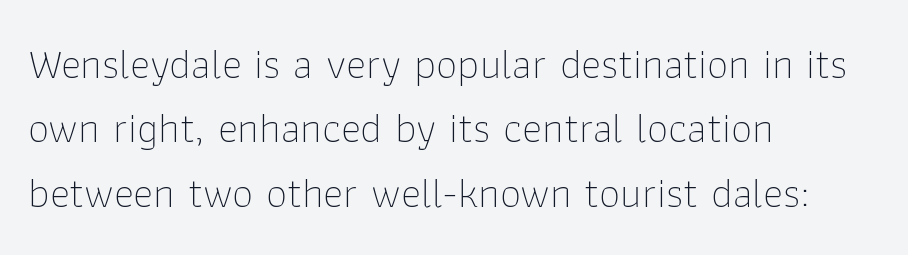
Q: Is the text bold? A: No.
Q: Is the text italic (slanted)? A: No, it is upright.
Q: Is the typeface a serif or a sans-serif typeface? A: Sans-serif.
Q: Is the text underlined? A: No.
Q: How is the paragraph aligned? A: Left-aligned.
Q: Is the spacing between letters normal or unusually wide? A: Normal.
Q: Is the spacing between lines tight, normal or loose? A: Normal.
Q: Width (condensed, normal, or wide)? A: Normal.
Q: Stroke contrast? A: Low.
Q: x-height? A: Medium.
Q: Monospaced? A: No.
